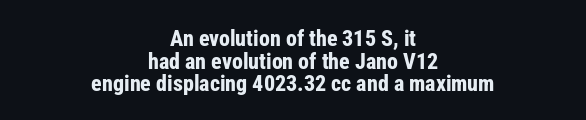
A student would call this center alignment; a typographer would say set centered. The space between consecutive lines is stingy. Unlike italic type, these characters show no tilt at all. Underline: absent. The horizontal fit of the characters is conventional and even. A full-strength bold gives these letters their thick strokes.
